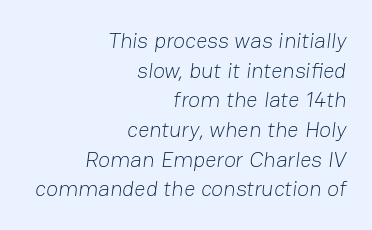
{"bold": "no", "underline": "no", "align": "right", "line_spacing": "normal", "line_spacing_ratio": 1.35, "letter_spacing": "normal", "letter_spacing_em": 0.0, "glyph_px": 22}
